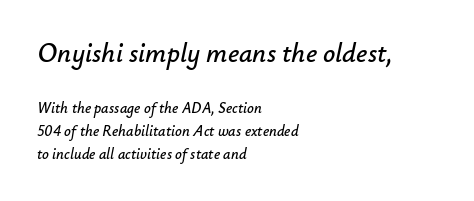
{"italic": "yes", "lean": "right", "slant_degrees": 12, "underline": "no", "align": "left", "line_spacing": "normal", "line_spacing_ratio": 1.51, "letter_spacing": "normal", "letter_spacing_em": 0.0, "larger_block": "first", "size_ratio": 1.8, "glyph_px": 27}
